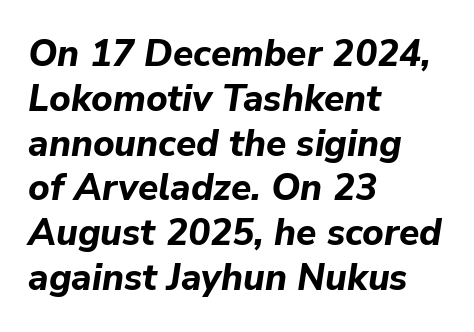
Q: Is the text bold? A: Yes.
Q: Is the text italic (slanted)? A: Yes, it leans right by about 9 degrees.
Q: Is the text underlined? A: No.
Q: How is the paragraph aligned? A: Left-aligned.
Q: Is the spacing between letters normal or unusually wide? A: Normal.
Q: Width (condensed, normal, or wide)? A: Normal.
Q: Stroke contrast? A: Low.
Q: x-height? A: Medium.
Q: Monospaced? A: No.
